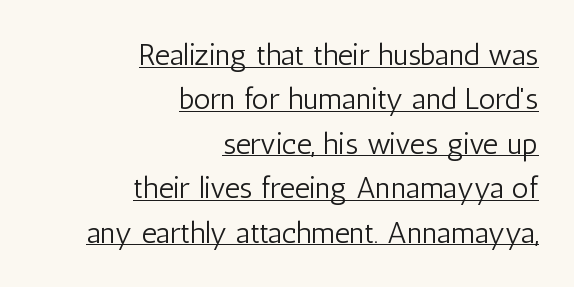
{"serif": "no", "italic": "no", "bold": "no", "weight": "light", "width": "condensed", "stroke_contrast": "low", "x_height": "medium", "monospaced": "no", "underline": "yes", "align": "right", "line_spacing": "normal", "line_spacing_ratio": 1.48, "letter_spacing": "normal", "letter_spacing_em": 0.0, "glyph_px": 30}
